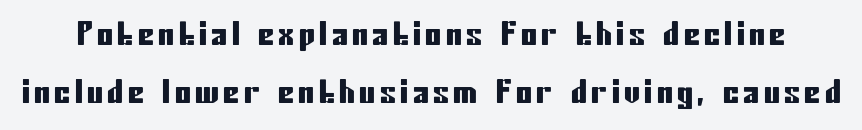
Q: Is the text italic (slanted)? A: No, it is upright.
Q: Is the typeface a serif or a sans-serif typeface? A: Sans-serif.
Q: Is the text underlined? A: No.
Q: Width (condensed, normal, or wide)? A: Condensed.
Q: Stroke contrast? A: Low.
Q: x-height? A: Medium.
Q: Monospaced? A: No.
